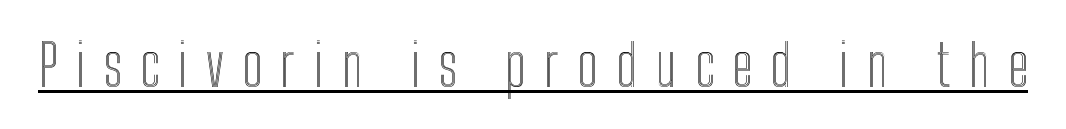
Honestly, the letter spacing is so wide it's the main thing you notice. This sample has the flowing, uneven cadence of proportional lettering. This is underlined copy, the kind a proofreader might mark for attention. This sample uses an upright cut, with every glyph sitting square on the baseline.
